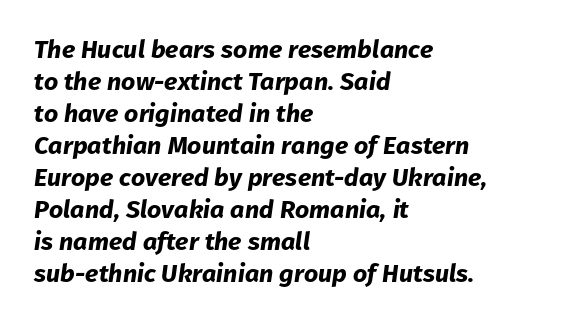
The space between consecutive lines is moderate. This sample uses an oblique cut, with every glyph tilted off the vertical. How heavy is the stroke? Heavy — this is a bold. This rendering uses left alignment, leaving the right contour irregular. Type without underlining.
